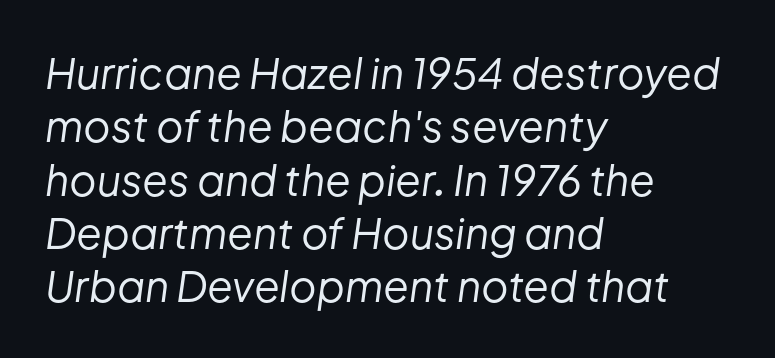
{"italic": "yes", "lean": "right", "slant_degrees": 8, "bold": "no", "weight": "regular", "width": "normal", "stroke_contrast": "low", "x_height": "medium", "monospaced": "no", "underline": "no", "align": "left", "line_spacing": "normal", "line_spacing_ratio": 1.27, "letter_spacing": "normal", "letter_spacing_em": 0.0, "glyph_px": 42}
